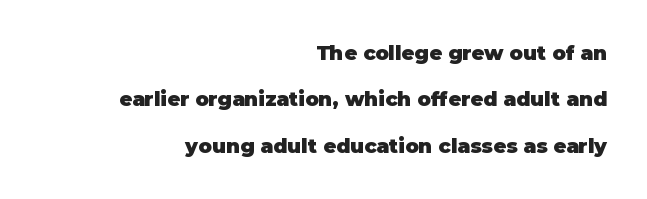
The image shows 20 px bold type, upright; set right-aligned, loose line spacing (2.32x), normal letter spacing, not underlined.
